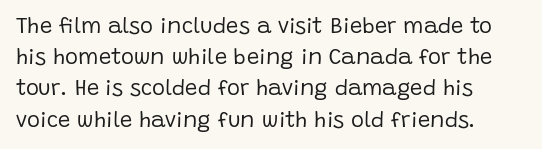
{"italic": "no", "bold": "no", "underline": "no", "align": "left", "line_spacing": "normal", "line_spacing_ratio": 1.42, "letter_spacing": "normal", "letter_spacing_em": 0.0, "glyph_px": 22}
